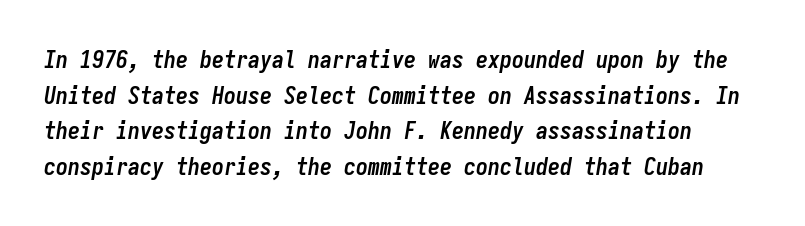
The image shows 24 px bold type, italic (leaning right); set normal line spacing (1.48x), normal letter spacing, not underlined.
